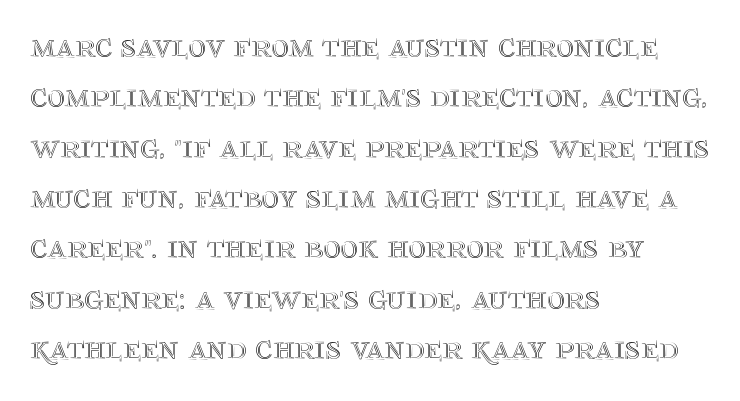
{"italic": "no", "width": "normal", "x_height": "large", "monospaced": "no", "underline": "no", "align": "left", "line_spacing": "normal", "line_spacing_ratio": 1.48, "letter_spacing": "normal", "letter_spacing_em": 0.0, "glyph_px": 34}
